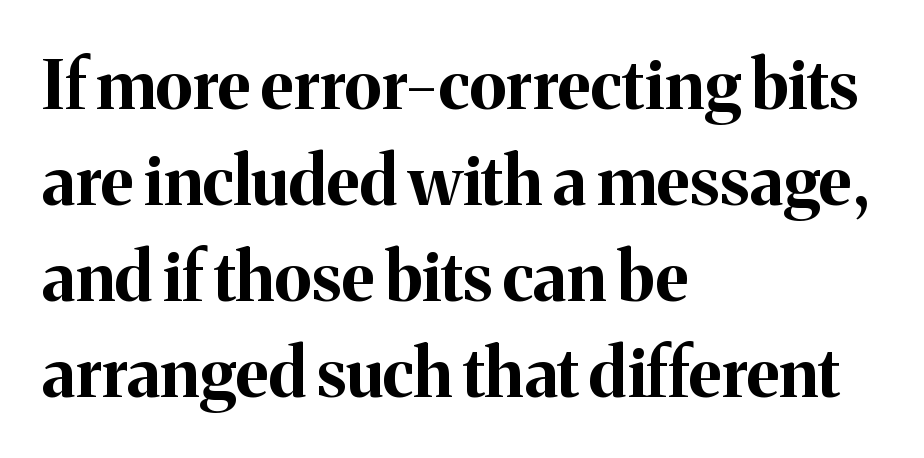
{"serif": "yes", "italic": "no", "bold": "yes", "weight": "bold", "width": "normal", "stroke_contrast": "medium", "x_height": "medium", "monospaced": "no", "underline": "no", "align": "left", "line_spacing": "normal", "line_spacing_ratio": 1.41, "letter_spacing": "normal", "letter_spacing_em": 0.0, "glyph_px": 68}
